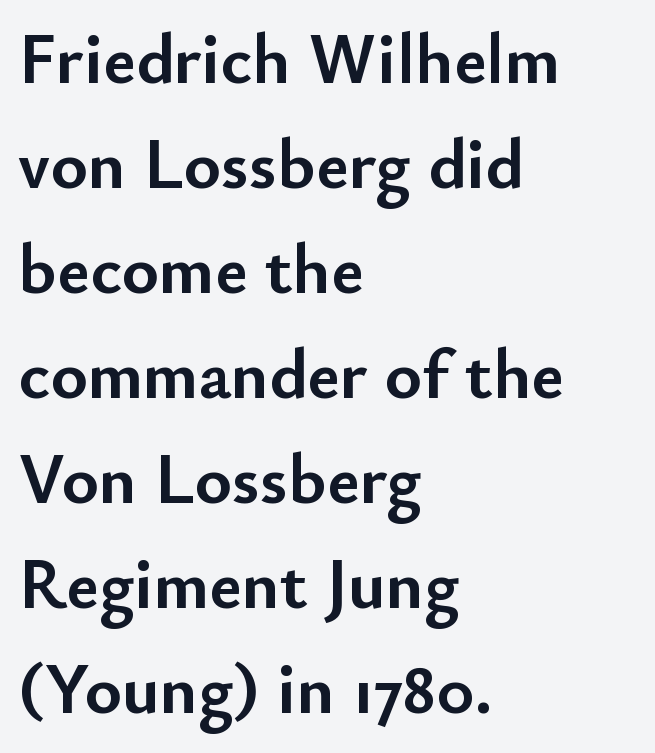
Beneath every word, the page is bare. Vertical strokes here are truly vertical. Bold? Absolutely — the strokes are thick and heavy. The vertical gap from one line to the next is medium. Look at the bottom of the vertical strokes: they stop flat, with no serifs. Reading down the block, your eye returns to a fixed left position each line.
